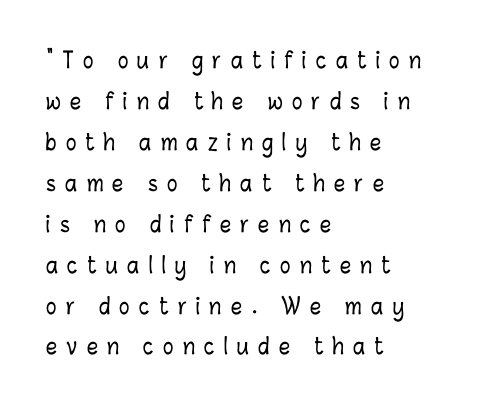
The image shows 22 px text type, upright; set left-aligned, line spacing 1.86x, unusually wide letter spacing (+0.42 em), not underlined.
